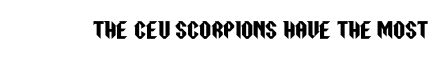
The image shows 21 px text type, upright; set normal letter spacing, not underlined.
